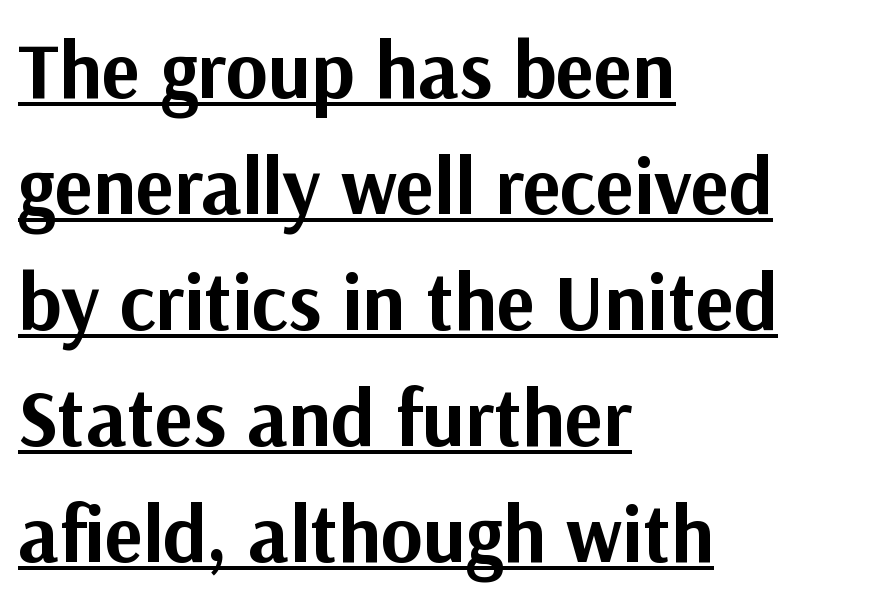
The image shows 80 px bold sans-serif type, upright; set left-aligned, normal line spacing (1.45x), normal letter spacing, underlined; medium stroke contrast and a medium x-height.
